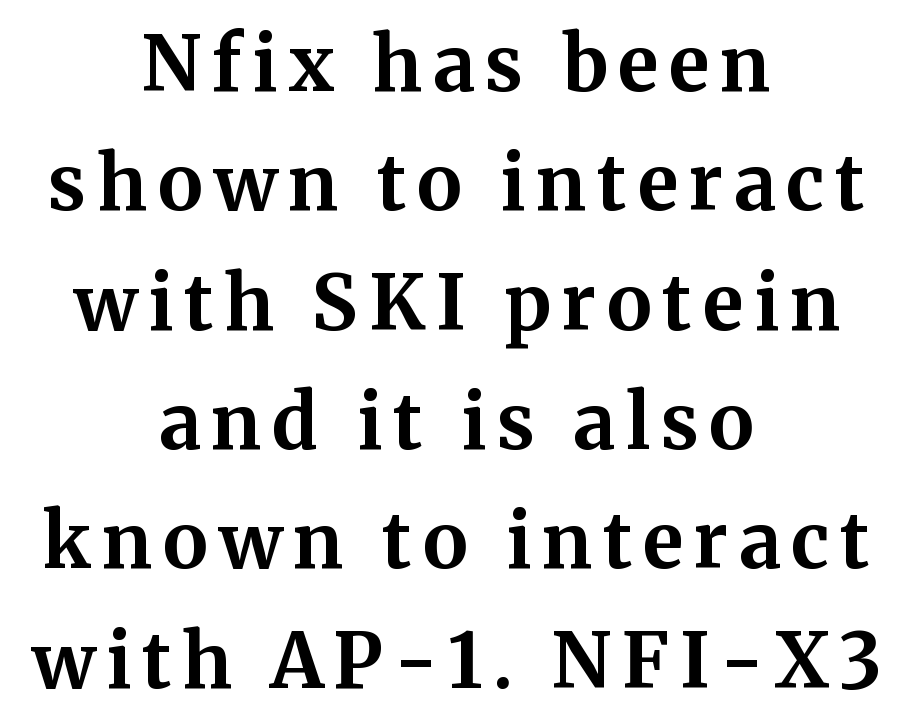
{"serif": "yes", "italic": "no", "bold": "yes", "weight": "bold", "width": "normal", "stroke_contrast": "medium", "x_height": "medium", "monospaced": "no", "underline": "no", "align": "center", "line_spacing": "normal", "line_spacing_ratio": 1.57, "glyph_px": 76}
